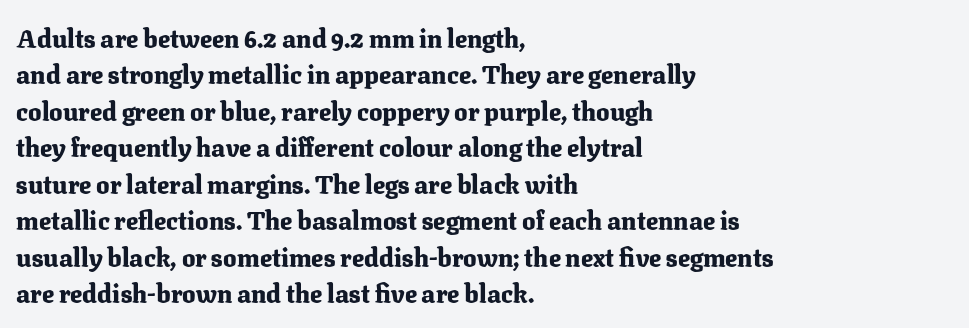
The image shows 25 px bold type, upright; set left-aligned, normal line spacing (1.46x), normal letter spacing, not underlined.
